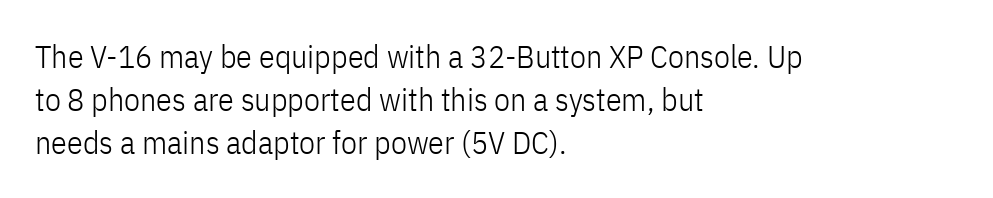
{"serif": "no", "italic": "no", "bold": "no", "weight": "light", "width": "condensed", "stroke_contrast": "low", "x_height": "medium", "monospaced": "no", "underline": "no", "align": "left", "line_spacing": "normal", "line_spacing_ratio": 1.34, "letter_spacing": "normal", "letter_spacing_em": 0.0, "glyph_px": 32}
